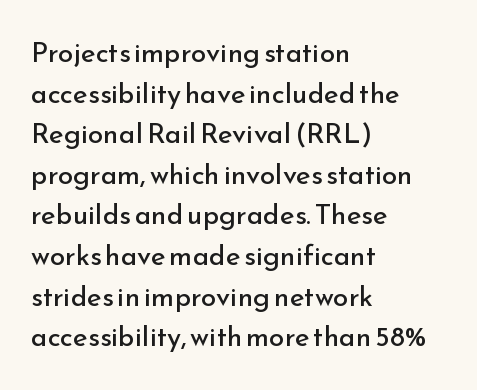
Q: Is the text bold? A: No.
Q: Is the text italic (slanted)? A: No, it is upright.
Q: Is the typeface a serif or a sans-serif typeface? A: Sans-serif.
Q: Is the text underlined? A: No.
Q: How is the paragraph aligned? A: Left-aligned.
Q: Is the spacing between letters normal or unusually wide? A: Normal.
Q: Is the spacing between lines tight, normal or loose? A: Normal.
Q: Width (condensed, normal, or wide)? A: Normal.
Q: Stroke contrast? A: Low.
Q: x-height? A: Small.
Q: Monospaced? A: No.
